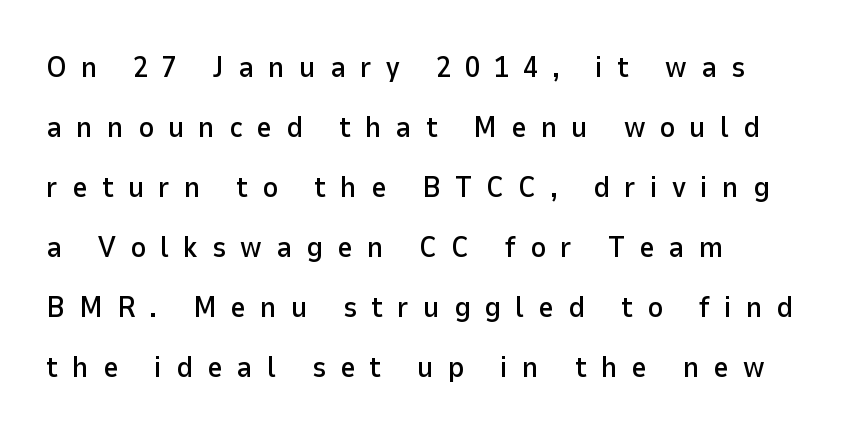
Classification — sans serif. The lettering holds an erect, upright posture throughout. The passage shown is typed in a proportional face where columns would drift. Short note: letters widely spaced. Widely set lines give the paragraph a tall, airy silhouette.
